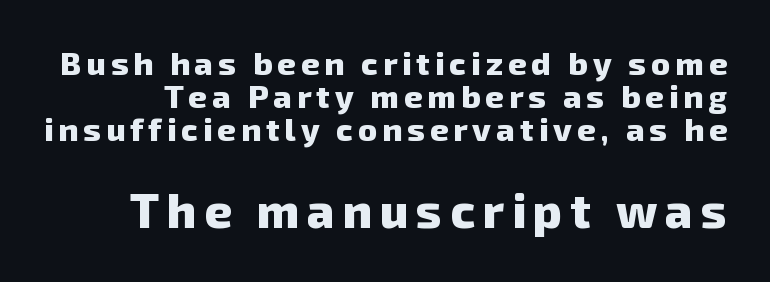
Q: Is the text bold? A: Yes.
Q: Is the typeface a serif or a sans-serif typeface? A: Sans-serif.
Q: Is the text underlined? A: No.
Q: Is the spacing between lines tight, normal or loose? A: Tight.
Q: Which block of text is set in a larger size, the first (top) or the second (bottom)? A: The second (bottom) one.
Q: Width (condensed, normal, or wide)? A: Normal.
Q: Stroke contrast? A: Low.
Q: x-height? A: Medium.
Q: Monospaced? A: No.
